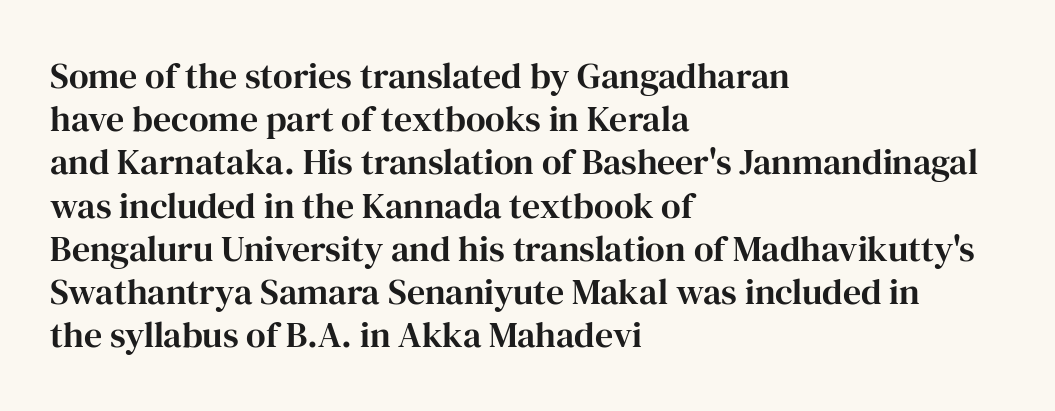
Q: Is the text italic (slanted)? A: No, it is upright.
Q: Is the typeface a serif or a sans-serif typeface? A: Serif.
Q: Is the text underlined? A: No.
Q: How is the paragraph aligned? A: Left-aligned.
Q: Is the spacing between letters normal or unusually wide? A: Normal.
Q: Width (condensed, normal, or wide)? A: Normal.
Q: Stroke contrast? A: High.
Q: x-height? A: Medium.
Q: Monospaced? A: No.
